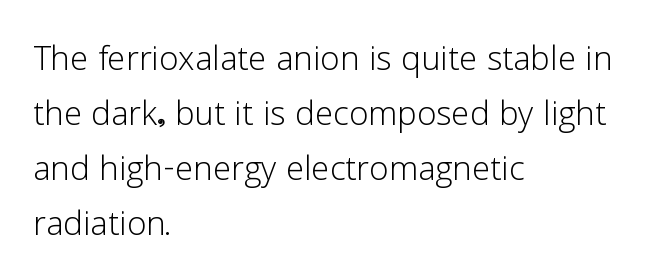
Q: Is the text bold? A: No.
Q: Is the text italic (slanted)? A: No, it is upright.
Q: Is the typeface a serif or a sans-serif typeface? A: Sans-serif.
Q: Is the text underlined? A: No.
Q: How is the paragraph aligned? A: Left-aligned.
Q: Is the spacing between letters normal or unusually wide? A: Normal.
Q: Is the spacing between lines tight, normal or loose? A: Normal.
Q: Width (condensed, normal, or wide)? A: Normal.
Q: Stroke contrast? A: Low.
Q: x-height? A: Medium.
Q: Monospaced? A: No.
